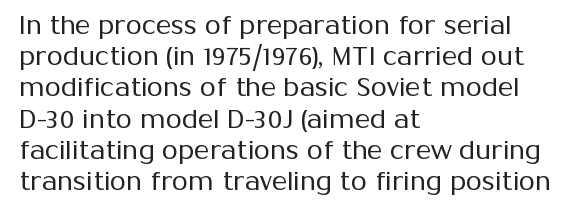
One-word summary of the alignment: left. In terms of letterspacing, this is plain default setting. The words here are not underlined. The characters are drawn with everyday or finer stroke widths. The letters stand straight up with perfectly vertical stems.
